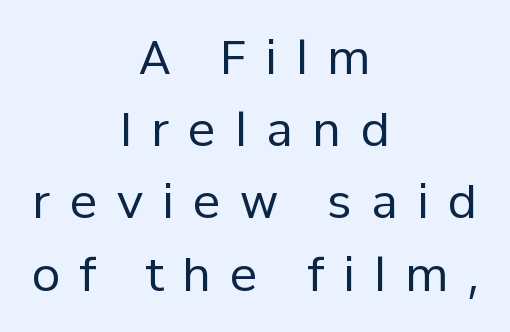
{"serif": "no", "italic": "no", "bold": "no", "weight": "regular", "width": "normal", "stroke_contrast": "low", "x_height": "medium", "monospaced": "no", "underline": "no", "align": "center", "line_spacing": "normal", "line_spacing_ratio": 1.57, "letter_spacing": "wide", "letter_spacing_em": 0.42, "glyph_px": 46}
